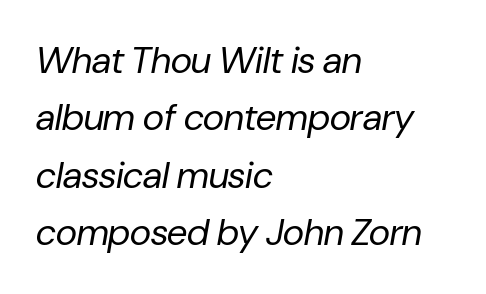
The zone under the glyphs is completely vacant. Line beginnings align vertically; line endings do not. Students, observe: this is what conventionally led text looks like. Look at the tracking — it's just the regular setting, nothing added. Varying glyph widths throughout — classic text-font behaviour.
